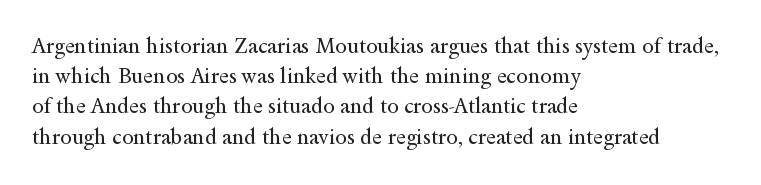
The image shows 21 px text type, upright; set left-aligned, normal line spacing (1.44x), normal letter spacing, not underlined.
